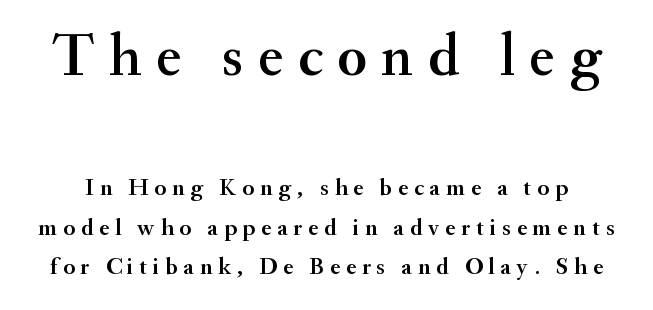
{"serif": "yes", "italic": "no", "width": "normal", "stroke_contrast": "medium", "x_height": "small", "monospaced": "no", "underline": "no", "line_spacing": "normal", "line_spacing_ratio": 1.65, "letter_spacing": "wide", "letter_spacing_em": 0.24, "larger_block": "first", "size_ratio": 2.5, "glyph_px": 60}
